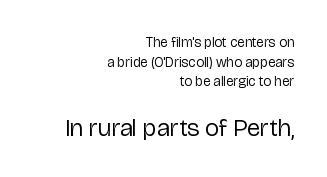
The typesetting does not lean heavy: it is not bold. How are the letters spaced? Ordinarily, with no added tracking. This is the regular roman posture of the typeface. Where is the straight margin? On the right. Descender tails drop into unmarked territory. Does the bottom block carry the larger type? Yes, it does.
